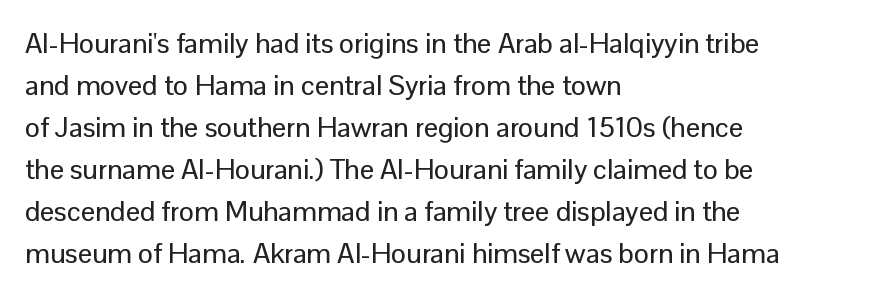
This is sans-serif lettering, the kind often seen on screens and signage. Summary of vertical rhythm: regular, with standard interline spacing. Note the varied advance widths — an 'i' is clearly narrower than an 'm'. Students, note that the glyphs here touch the page at normal intervals. No italicization has been applied; the sample stays upright.
